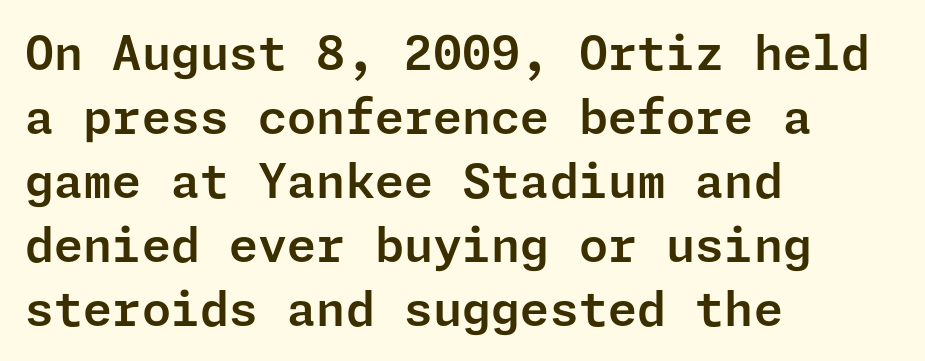
Tall strokes in this sample are plumb rather than angled. Left-aligned paragraph, ragged on the right. Are there feet on the stems? There aren't — it's a sans. The passage shown stacks its lines at a standard gap. Letters rest on an invisible, unmarked baseline. Honestly, the letter spacing is just normal — you wouldn't notice it.
